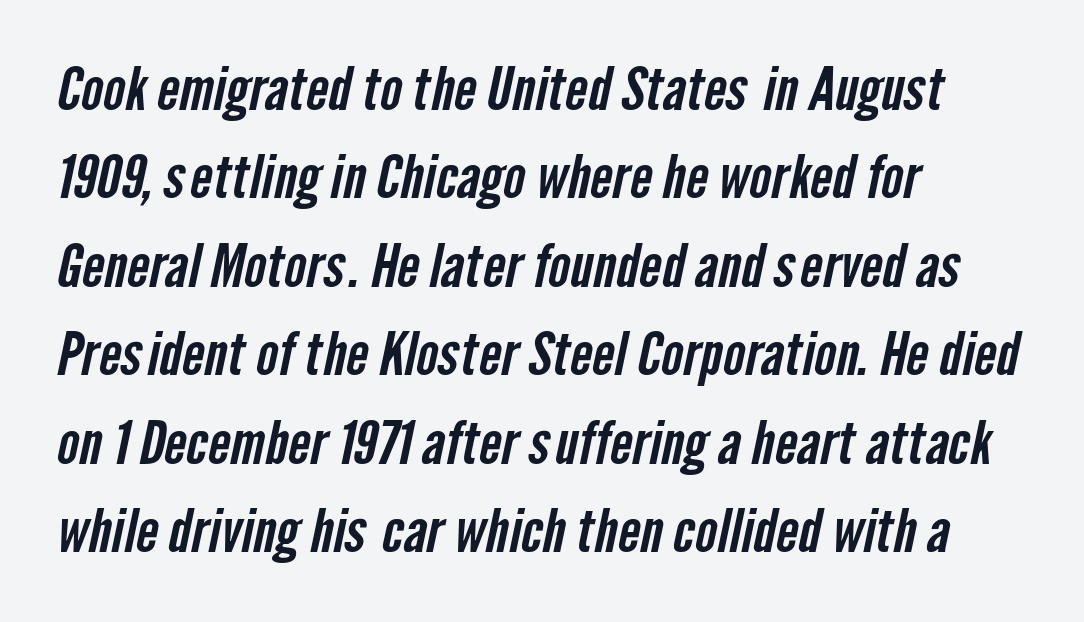
Q: Is the typeface a serif or a sans-serif typeface? A: Sans-serif.
Q: Is the text underlined? A: No.
Q: How is the paragraph aligned? A: Left-aligned.
Q: Is the spacing between letters normal or unusually wide? A: Normal.
Q: Is the spacing between lines tight, normal or loose? A: Normal.
Q: Width (condensed, normal, or wide)? A: Condensed.
Q: Stroke contrast? A: Low.
Q: x-height? A: Medium.
Q: Monospaced? A: No.
